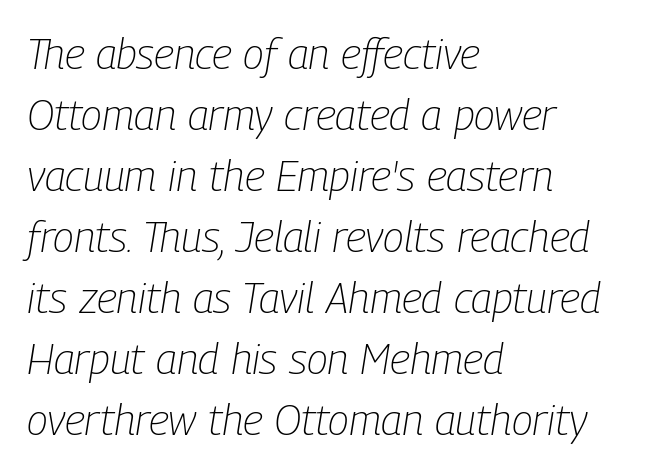
{"italic": "yes", "lean": "right", "slant_degrees": 9, "bold": "no", "weight": "light", "width": "condensed", "stroke_contrast": "low", "x_height": "medium", "monospaced": "no", "underline": "no", "align": "left", "line_spacing": "normal", "line_spacing_ratio": 1.42, "letter_spacing": "normal", "letter_spacing_em": 0.0, "glyph_px": 43}
